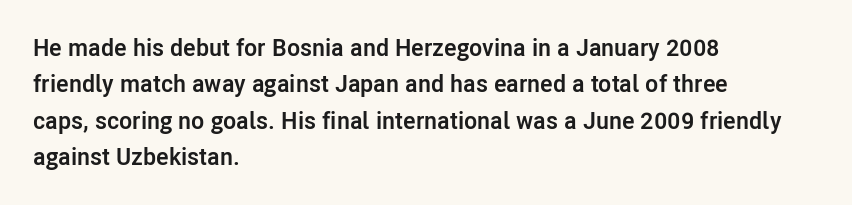
The designer left line spacing at the default. The horizontal fit of the characters is conventional and even. The specimen reads as upright at a glance. The passage shown is not underscored anywhere. The letters are bold, with thick, heavy strokes.
